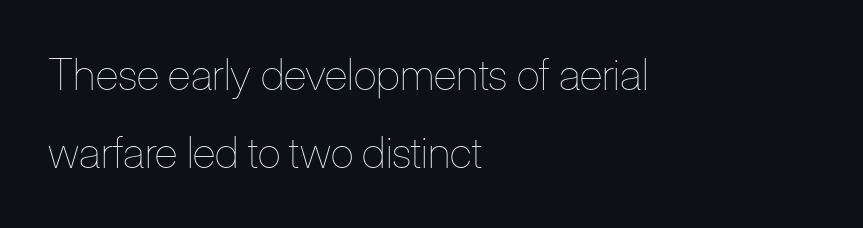
Q: Is the text bold? A: No.
Q: Is the text italic (slanted)? A: No, it is upright.
Q: Is the text underlined? A: No.
Q: How is the paragraph aligned? A: Left-aligned.
Q: Is the spacing between letters normal or unusually wide? A: Normal.
Q: Width (condensed, normal, or wide)? A: Condensed.
Q: Stroke contrast? A: Low.
Q: x-height? A: Medium.
Q: Monospaced? A: No.
